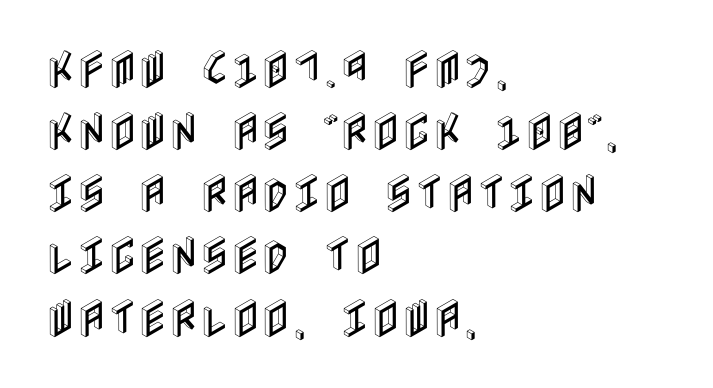
How would I describe the line gaps? Plain and ordinary. A clean baseline with only descenders dipping below it. Alignment: flush left. The lettering stays uniformly vertical, giving the passage a roman look. The letterforms sit shoulder to shoulder at normal distance.
